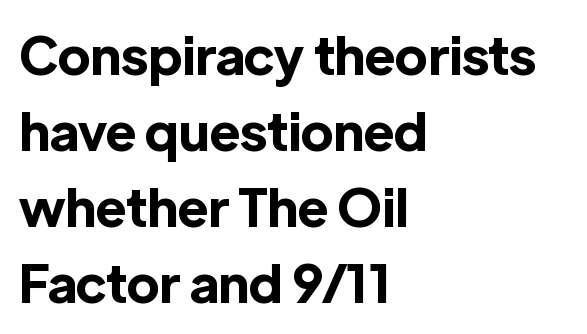
In terms of posture, this sample is upright. These lines are set flush left with a ragged right edge. Interline gaps are of average width in this sample. The designer went with a sans here, leaving each stem footless. Weight check: bold — yes, fully. Note the varied advance widths — an 'i' is clearly narrower than an 'm'.
